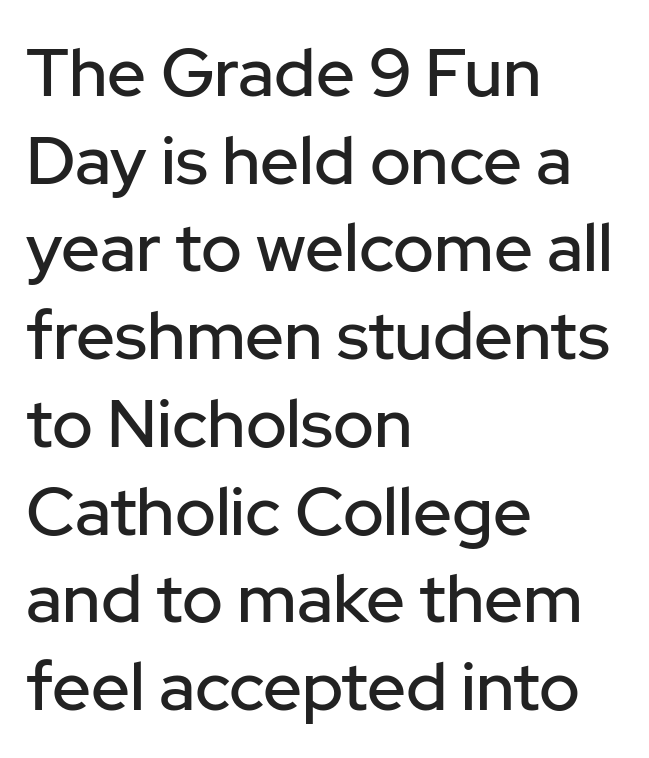
{"serif": "no", "italic": "no", "width": "normal", "stroke_contrast": "low", "x_height": "medium", "monospaced": "no", "underline": "no", "align": "left", "line_spacing": "normal", "line_spacing_ratio": 1.29, "letter_spacing": "normal", "letter_spacing_em": 0.0, "glyph_px": 68}
